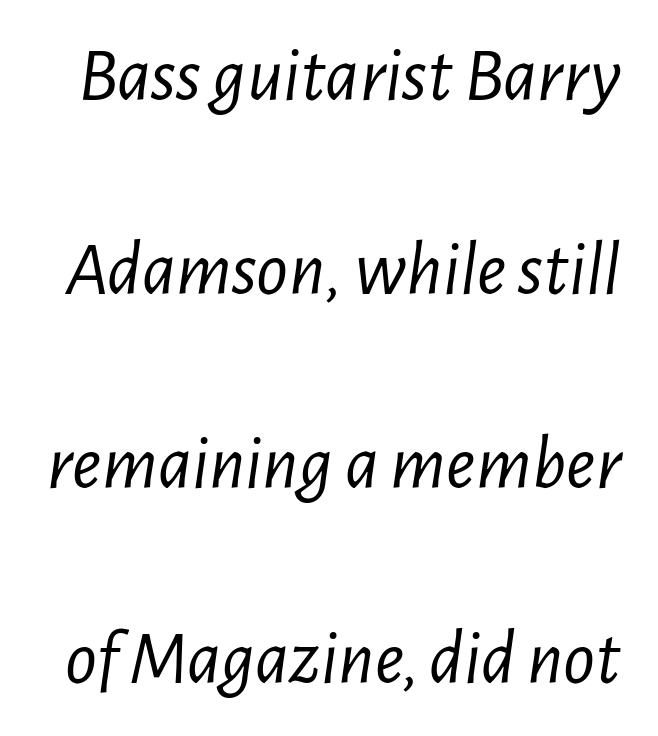
{"italic": "yes", "lean": "right", "slant_degrees": 7, "bold": "no", "weight": "light", "width": "condensed", "stroke_contrast": "low", "x_height": "medium", "monospaced": "no", "underline": "no", "line_spacing": "loose", "line_spacing_ratio": 2.49, "letter_spacing": "normal", "letter_spacing_em": 0.0, "glyph_px": 78}
